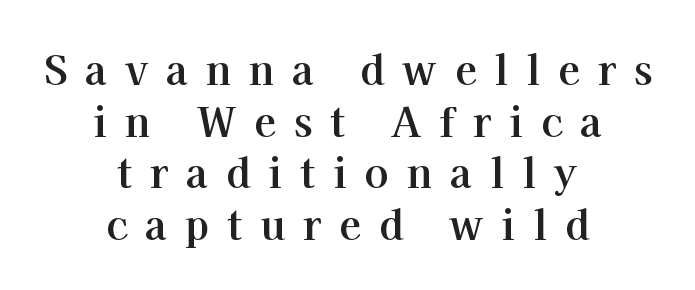
Q: Is the text bold? A: Yes.
Q: Is the text italic (slanted)? A: No, it is upright.
Q: Is the typeface a serif or a sans-serif typeface? A: Serif.
Q: Is the text underlined? A: No.
Q: How is the paragraph aligned? A: Centered.
Q: Is the spacing between letters normal or unusually wide? A: Unusually wide.
Q: Is the spacing between lines tight, normal or loose? A: Normal.
Q: Width (condensed, normal, or wide)? A: Normal.
Q: Stroke contrast? A: High.
Q: x-height? A: Medium.
Q: Monospaced? A: No.
